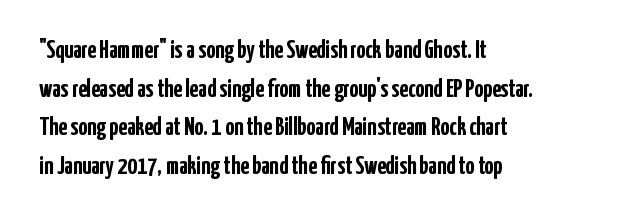
Q: Is the text bold? A: Yes.
Q: Is the text italic (slanted)? A: No, it is upright.
Q: Is the text underlined? A: No.
Q: How is the paragraph aligned? A: Left-aligned.
Q: Is the spacing between letters normal or unusually wide? A: Normal.
Q: Is the spacing between lines tight, normal or loose? A: Normal.
